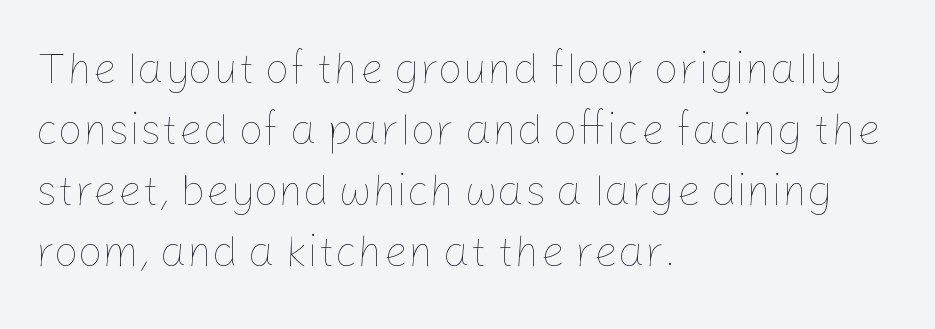
Q: Is the text bold? A: No.
Q: Is the text italic (slanted)? A: No, it is upright.
Q: Is the text underlined? A: No.
Q: How is the paragraph aligned? A: Left-aligned.
Q: Is the spacing between letters normal or unusually wide? A: Normal.
Q: Is the spacing between lines tight, normal or loose? A: Normal.
Q: Width (condensed, normal, or wide)? A: Normal.
Q: Stroke contrast? A: Low.
Q: x-height? A: Medium.
Q: Monospaced? A: No.
